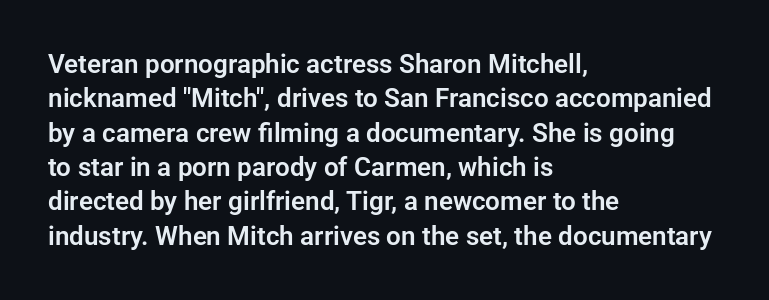
Here the glyphs are tracked normally, forming tight word shapes. Notice how the passage keeps a crisp vertical edge on the left only. A normal amount of white space separates one row of letters from the next. The string is rendered with underlining switched off.
